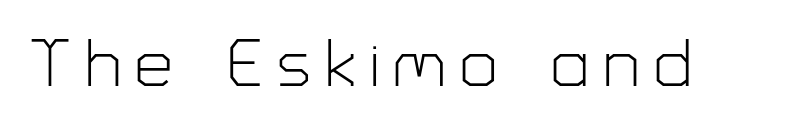
Q: Is the text bold? A: No.
Q: Is the text italic (slanted)? A: No, it is upright.
Q: Is the typeface a serif or a sans-serif typeface? A: Sans-serif.
Q: Is the text underlined? A: No.
Q: Is the spacing between letters normal or unusually wide? A: Unusually wide.
Q: Width (condensed, normal, or wide)? A: Normal.
Q: Stroke contrast? A: Low.
Q: x-height? A: Medium.
Q: Monospaced? A: No.
